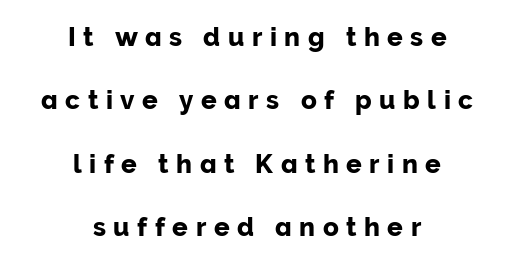
The image shows 26 px text type, upright; set centered, loose line spacing (2.44x), unusually wide letter spacing (+0.29 em), not underlined.
